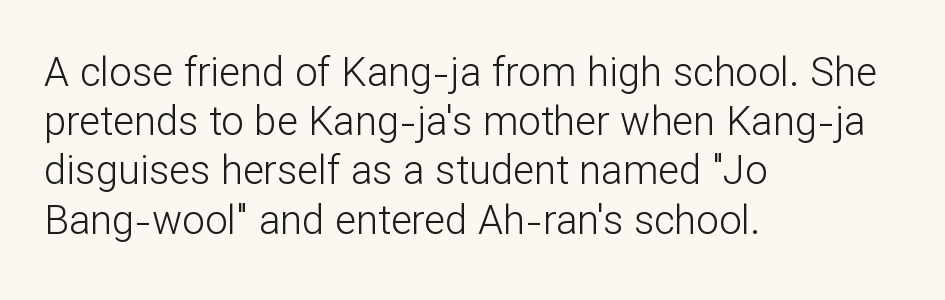
{"serif": "no", "italic": "no", "bold": "no", "weight": "light", "width": "normal", "stroke_contrast": "low", "x_height": "medium", "monospaced": "no", "underline": "no", "align": "left", "line_spacing_ratio": 1.23, "letter_spacing": "normal", "letter_spacing_em": 0.0, "glyph_px": 40}
